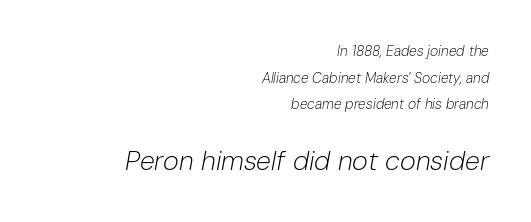
{"italic": "yes", "lean": "right", "slant_degrees": 10, "bold": "no", "underline": "no", "align": "right", "line_spacing": "loose", "line_spacing_ratio": 1.9, "letter_spacing": "normal", "letter_spacing_em": 0.0, "larger_block": "second", "size_ratio": 1.93, "glyph_px": 27}
